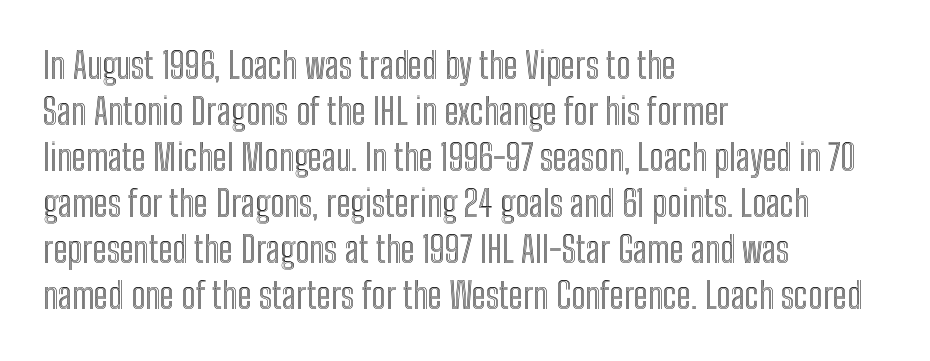
The image shows 36 px condensed type, upright; set left-aligned, normal line spacing (1.28x), normal letter spacing, not underlined; a medium x-height.
